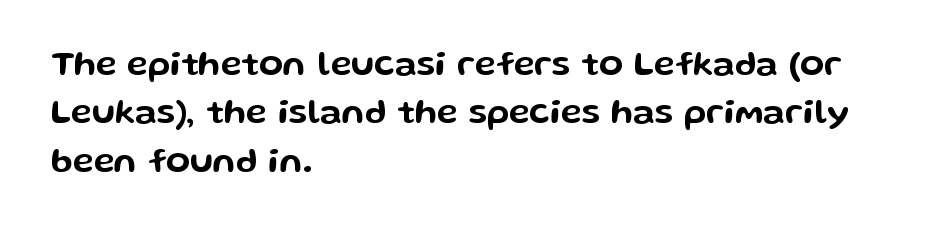
Posture: straight, roman, zero tilt. The designer left line spacing at the default. Horizontal alignment here is leftward, the default for most running prose. The text was rendered using a sans face with plain stroke endings. You could call the tracking neutral — neither tight nor loose. Note the varied advance widths — an 'i' is clearly narrower than an 'm'.
